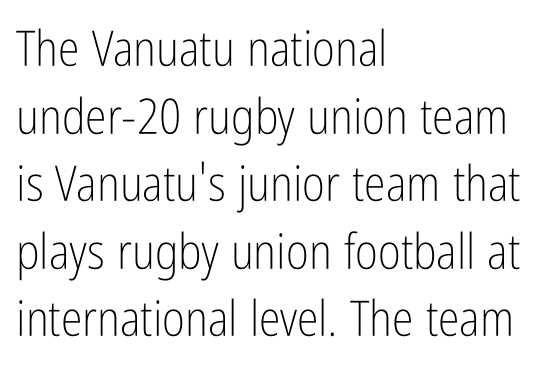
{"serif": "no", "italic": "no", "bold": "no", "weight": "light", "width": "condensed", "stroke_contrast": "low", "x_height": "medium", "monospaced": "no", "underline": "no", "align": "left", "line_spacing": "normal", "line_spacing_ratio": 1.38, "letter_spacing": "normal", "letter_spacing_em": 0.0, "glyph_px": 49}
